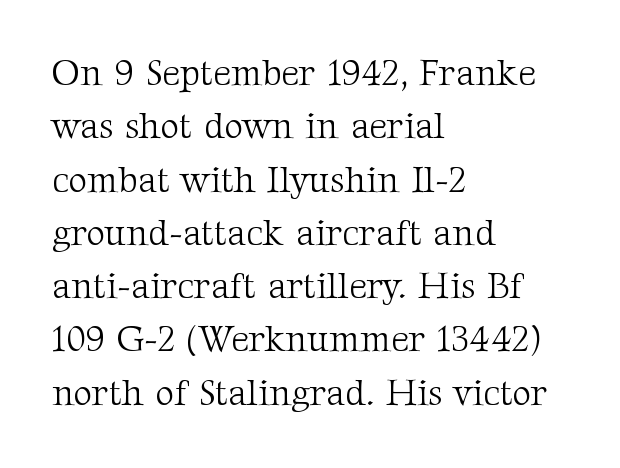
Q: Is the text bold? A: No.
Q: Is the text italic (slanted)? A: No, it is upright.
Q: Is the typeface a serif or a sans-serif typeface? A: Serif.
Q: Is the text underlined? A: No.
Q: How is the paragraph aligned? A: Left-aligned.
Q: Is the spacing between letters normal or unusually wide? A: Normal.
Q: Is the spacing between lines tight, normal or loose? A: Normal.
Q: Width (condensed, normal, or wide)? A: Normal.
Q: Stroke contrast? A: Medium.
Q: x-height? A: Medium.
Q: Monospaced? A: No.
